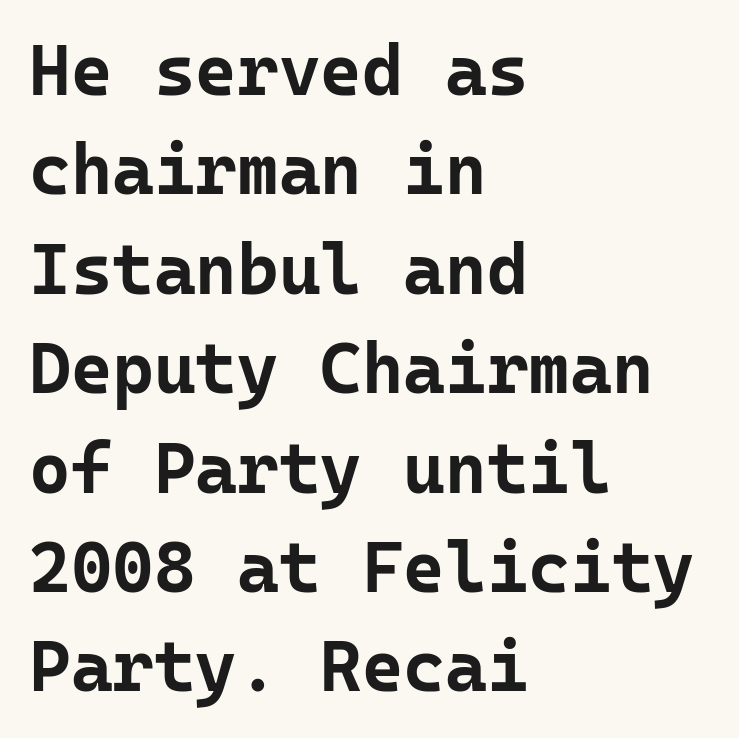
The passage shown is typed in a monospace face where columns stay perfectly aligned. Regarding leading, the lines here are spaced in the standard way. The typography opts for an upright posture over an oblique one. Decoration check: the copy has no underline. Chunky letters — that's bold for sure. A typesetter would call this zero additional tracking.
